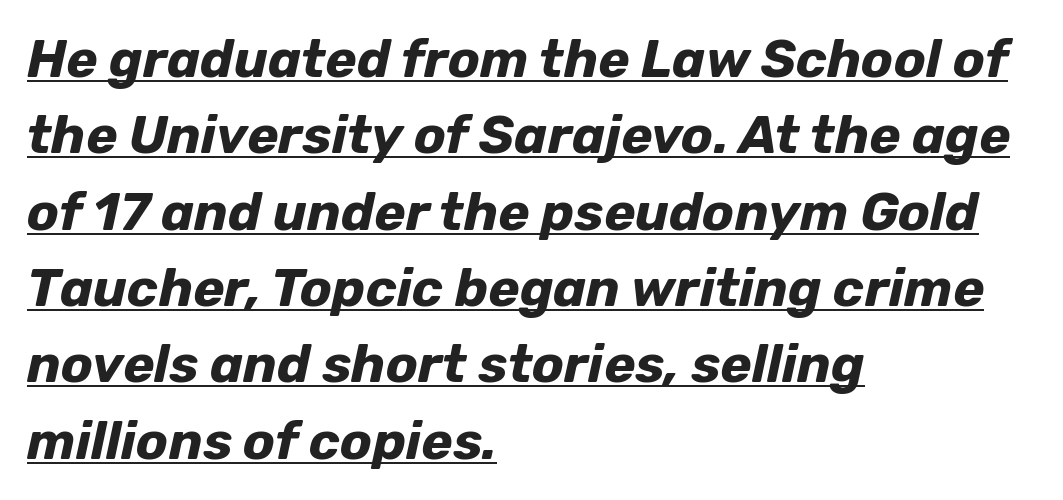
The image shows 53 px bold type, italic (leaning right); set left-aligned, normal line spacing (1.44x), normal letter spacing, underlined; low stroke contrast and a medium x-height.
